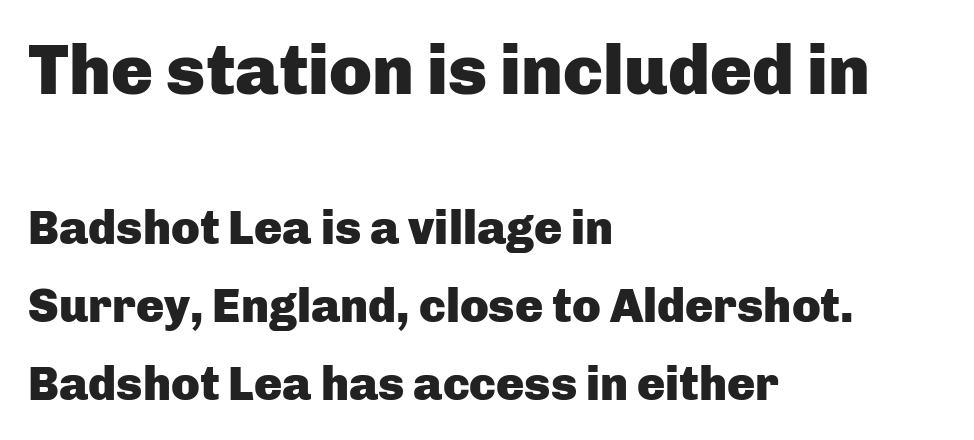
{"serif": "no", "italic": "no", "bold": "yes", "weight": "heavy", "width": "normal", "stroke_contrast": "low", "x_height": "medium", "monospaced": "no", "underline": "no", "align": "left", "line_spacing": "normal", "line_spacing_ratio": 1.65, "letter_spacing": "normal", "letter_spacing_em": 0.0, "larger_block": "first", "size_ratio": 1.49, "glyph_px": 70}
